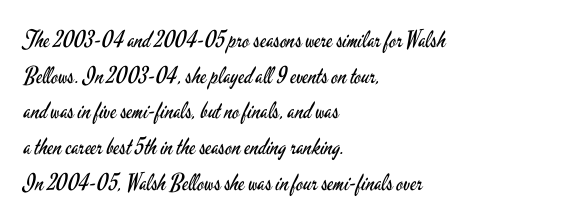
Baseline-to-baseline distance is the conventional proportion of letter height. The passage is arranged the way most books set body copy — flush left. The glyphs are unaccompanied by any horizontal stroke below them. The gaps between neighbouring characters are ordinary and unremarkable.
